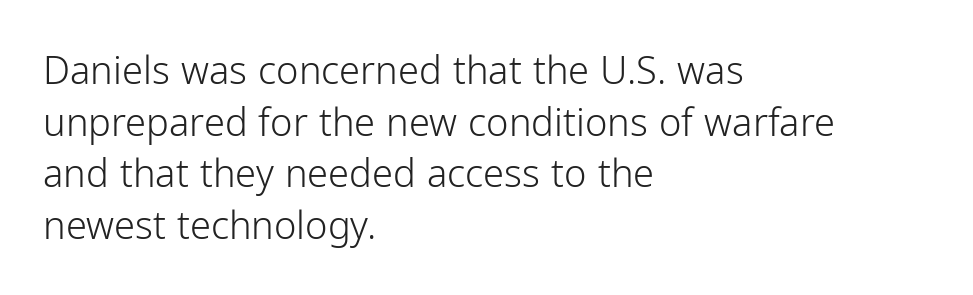
{"serif": "no", "italic": "no", "bold": "no", "weight": "light", "width": "normal", "stroke_contrast": "low", "x_height": "medium", "monospaced": "no", "underline": "no", "align": "left", "line_spacing": "normal", "line_spacing_ratio": 1.36, "letter_spacing": "normal", "letter_spacing_em": 0.0, "glyph_px": 38}
